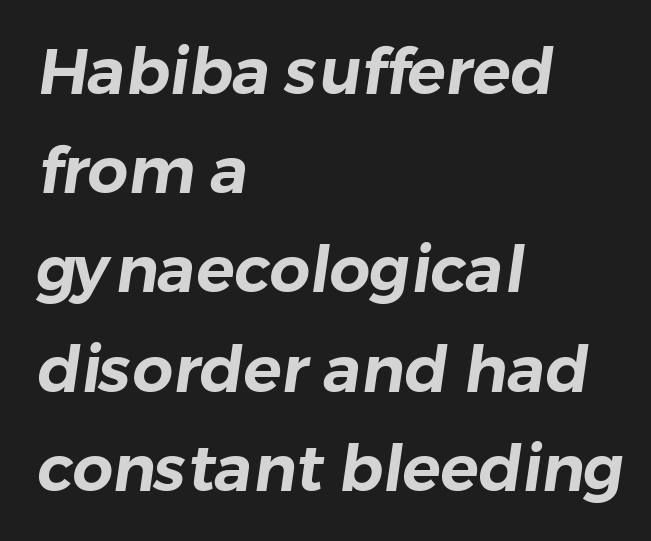
{"serif": "no", "width": "normal", "stroke_contrast": "low", "x_height": "medium", "monospaced": "no", "underline": "no", "align": "left", "line_spacing": "normal", "line_spacing_ratio": 1.55, "letter_spacing": "normal", "letter_spacing_em": 0.0, "glyph_px": 64}
